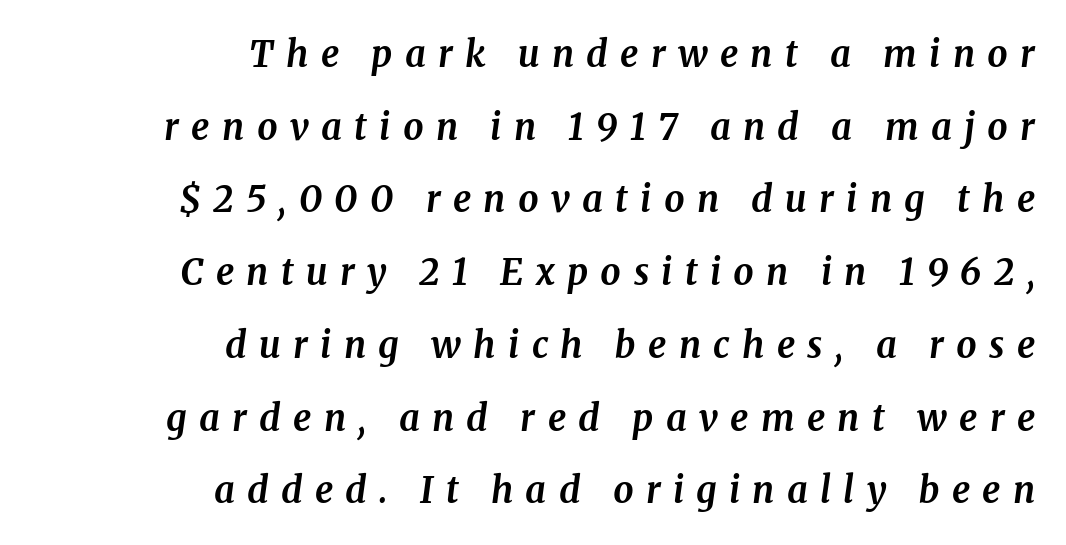
The image shows 36 px bold serif type, italic (leaning right); set right-aligned, loose line spacing (2.02x), unusually wide letter spacing (+0.34 em), not underlined; medium stroke contrast and a medium x-height.
